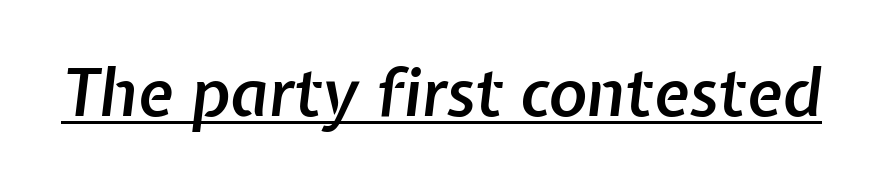
{"italic": "yes", "lean": "right", "slant_degrees": 7, "bold": "semi", "weight": "semibold", "width": "normal", "stroke_contrast": "low", "x_height": "medium", "monospaced": "no", "underline": "yes", "letter_spacing": "normal", "letter_spacing_em": 0.0, "glyph_px": 65}
